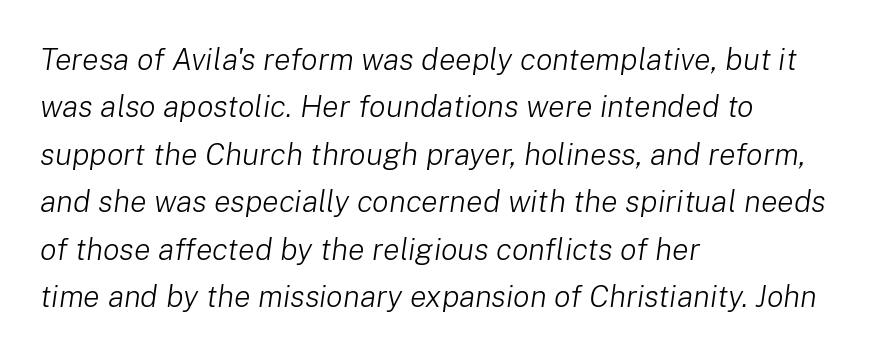
Which margin do the lines hug? The left one — the right edge is uneven. The cut favours lightness, reaching ordinary text weight at its darkest. A typesetter would call this proportional, since set widths differ per character. Rendered with sloped, italic letterforms. Here the glyphs are tracked normally, forming tight word shapes. Any mark beneath the type? The region is blank.
